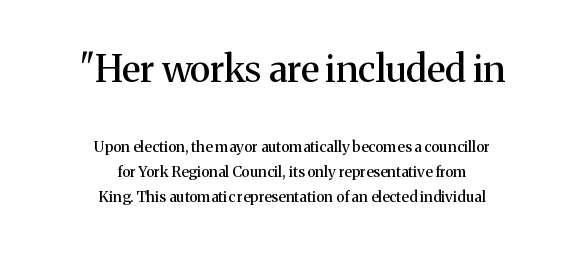
{"serif": "yes", "italic": "no", "width": "normal", "stroke_contrast": "medium", "x_height": "medium", "monospaced": "no", "underline": "no", "align": "center", "line_spacing": "normal", "line_spacing_ratio": 1.68, "letter_spacing": "normal", "letter_spacing_em": 0.0, "larger_block": "first", "size_ratio": 2.47, "glyph_px": 37}
